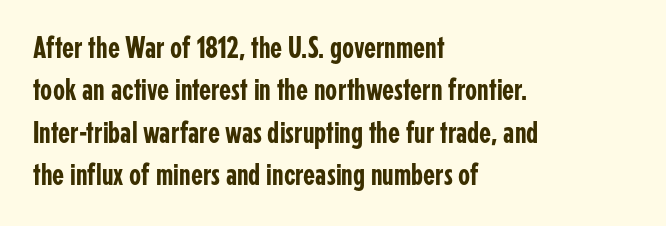
{"serif": "no", "italic": "no", "width": "condensed", "stroke_contrast": "low", "x_height": "medium", "monospaced": "no", "underline": "no", "align": "left", "line_spacing": "normal", "line_spacing_ratio": 1.37, "letter_spacing": "normal", "letter_spacing_em": 0.0, "glyph_px": 31}
